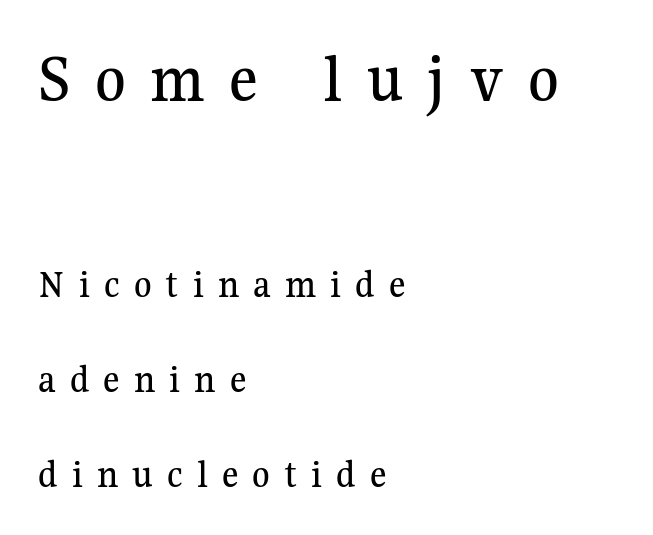
Q: Is the text italic (slanted)? A: No, it is upright.
Q: Is the typeface a serif or a sans-serif typeface? A: Serif.
Q: Is the text underlined? A: No.
Q: How is the paragraph aligned? A: Left-aligned.
Q: Is the spacing between letters normal or unusually wide? A: Unusually wide.
Q: Is the spacing between lines tight, normal or loose? A: Loose.
Q: Which block of text is set in a larger size, the first (top) or the second (bottom)? A: The first (top) one.
Q: Width (condensed, normal, or wide)? A: Normal.
Q: Stroke contrast? A: Medium.
Q: x-height? A: Medium.
Q: Monospaced? A: No.
